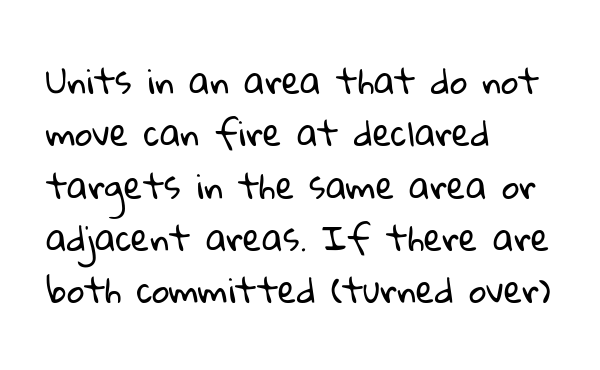
{"serif": "no", "bold": "no", "weight": "regular", "width": "normal", "stroke_contrast": "low", "x_height": "medium", "monospaced": "no", "underline": "no", "align": "left", "line_spacing": "normal", "line_spacing_ratio": 1.54, "letter_spacing": "normal", "letter_spacing_em": 0.0, "glyph_px": 34}
